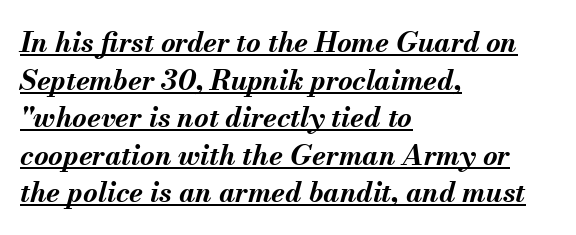
{"italic": "yes", "lean": "right", "slant_degrees": 13, "bold": "yes", "weight": "bold", "width": "normal", "stroke_contrast": "medium", "x_height": "small", "monospaced": "no", "underline": "yes", "align": "left", "line_spacing": "normal", "line_spacing_ratio": 1.34, "letter_spacing": "normal", "letter_spacing_em": 0.0, "glyph_px": 28}
